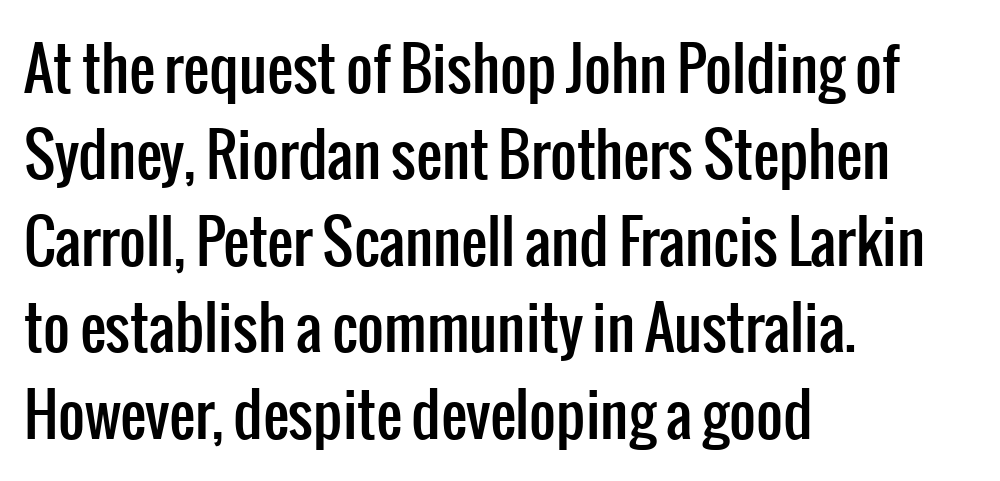
The image shows 58 px condensed sans-serif type, upright; set left-aligned, normal line spacing (1.49x), normal letter spacing, not underlined; low stroke contrast and a medium x-height.
